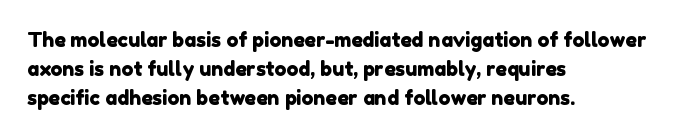
The image shows 20 px text type; set left-aligned, normal line spacing (1.46x), normal letter spacing, not underlined.
